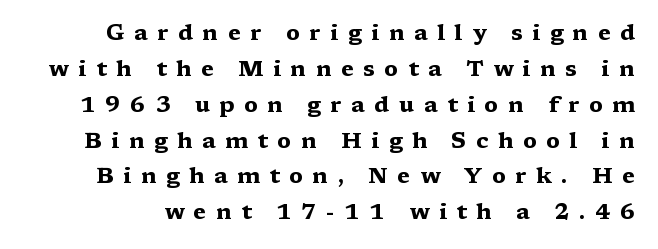
Q: Is the text bold? A: Yes.
Q: Is the text italic (slanted)? A: No, it is upright.
Q: Is the text underlined? A: No.
Q: Is the spacing between letters normal or unusually wide? A: Unusually wide.
Q: Is the spacing between lines tight, normal or loose? A: Normal.
